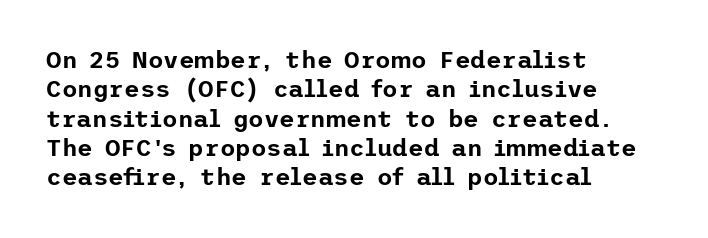
The lettering stays uniformly vertical, giving the passage a roman look. The letterforms sit shoulder to shoulder at normal distance. The setting favours the left margin, as ordinary paragraphs usually do. Decoration check: the copy has no underline.
